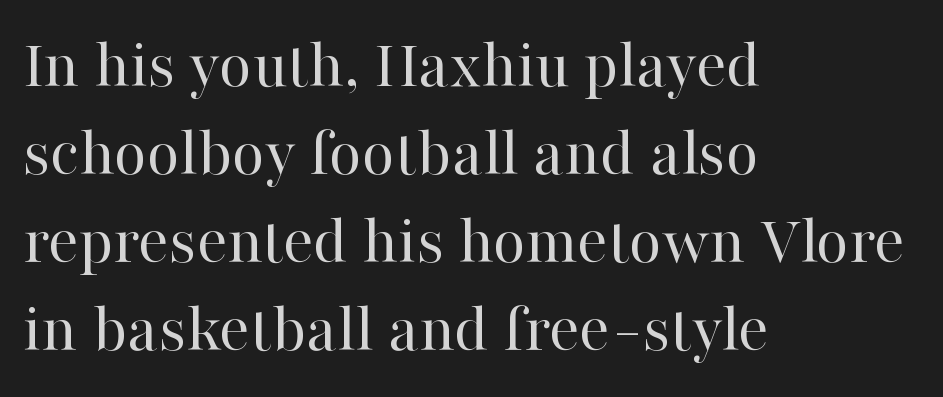
Q: Is the text bold? A: No.
Q: Is the text italic (slanted)? A: No, it is upright.
Q: Is the typeface a serif or a sans-serif typeface? A: Serif.
Q: Is the text underlined? A: No.
Q: How is the paragraph aligned? A: Left-aligned.
Q: Is the spacing between letters normal or unusually wide? A: Normal.
Q: Width (condensed, normal, or wide)? A: Normal.
Q: Stroke contrast? A: High.
Q: x-height? A: Medium.
Q: Monospaced? A: No.
